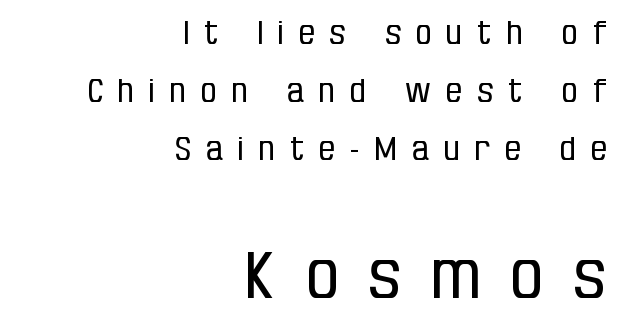
Q: Is the text bold? A: No.
Q: Is the text italic (slanted)? A: No, it is upright.
Q: Is the typeface a serif or a sans-serif typeface? A: Sans-serif.
Q: Is the text underlined? A: No.
Q: How is the paragraph aligned? A: Right-aligned.
Q: Is the spacing between letters normal or unusually wide? A: Unusually wide.
Q: Which block of text is set in a larger size, the first (top) or the second (bottom)? A: The second (bottom) one.
Q: Width (condensed, normal, or wide)? A: Condensed.
Q: Stroke contrast? A: Low.
Q: x-height? A: Large.
Q: Monospaced? A: No.
